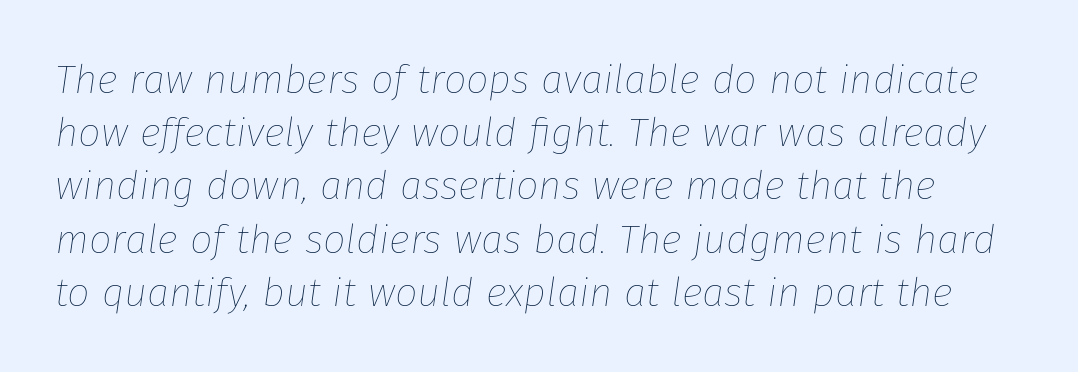
Q: Is the text bold? A: No.
Q: Is the text italic (slanted)? A: Yes, it leans right by about 8 degrees.
Q: Is the text underlined? A: No.
Q: Is the spacing between letters normal or unusually wide? A: Normal.
Q: Is the spacing between lines tight, normal or loose? A: Normal.
Q: Width (condensed, normal, or wide)? A: Normal.
Q: Stroke contrast? A: Low.
Q: x-height? A: Medium.
Q: Monospaced? A: No.
